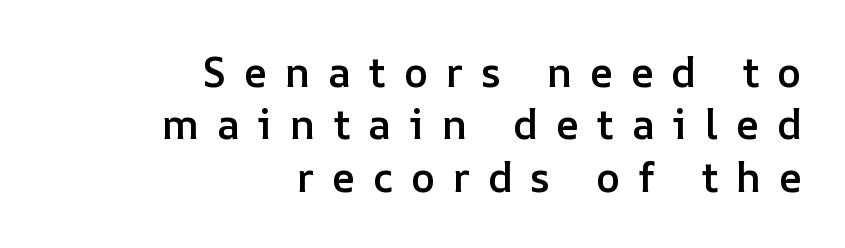
{"italic": "no", "bold": "semi", "weight": "semibold", "width": "normal", "stroke_contrast": "low", "x_height": "medium", "monospaced": "no", "underline": "no", "align": "right", "line_spacing": "normal", "line_spacing_ratio": 1.28, "letter_spacing": "wide", "letter_spacing_em": 0.43, "glyph_px": 41}
